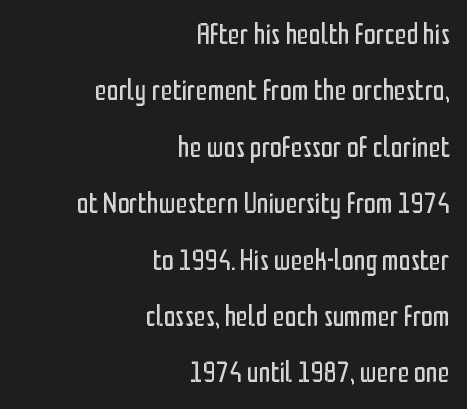
Q: Is the text bold? A: No.
Q: Is the text italic (slanted)? A: No, it is upright.
Q: Is the typeface a serif or a sans-serif typeface? A: Sans-serif.
Q: Is the text underlined? A: No.
Q: How is the paragraph aligned? A: Right-aligned.
Q: Is the spacing between letters normal or unusually wide? A: Normal.
Q: Width (condensed, normal, or wide)? A: Condensed.
Q: Stroke contrast? A: Low.
Q: x-height? A: Medium.
Q: Monospaced? A: No.
